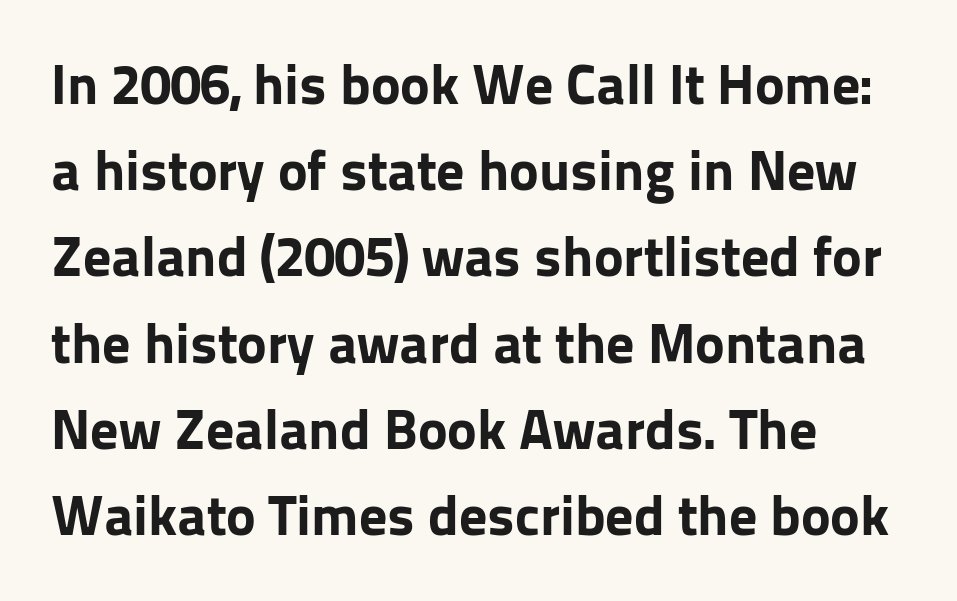
Q: Is the text bold? A: Yes.
Q: Is the text italic (slanted)? A: No, it is upright.
Q: Is the typeface a serif or a sans-serif typeface? A: Sans-serif.
Q: Is the text underlined? A: No.
Q: How is the paragraph aligned? A: Left-aligned.
Q: Is the spacing between letters normal or unusually wide? A: Normal.
Q: Is the spacing between lines tight, normal or loose? A: Normal.
Q: Width (condensed, normal, or wide)? A: Normal.
Q: Stroke contrast? A: Low.
Q: x-height? A: Medium.
Q: Monospaced? A: No.
